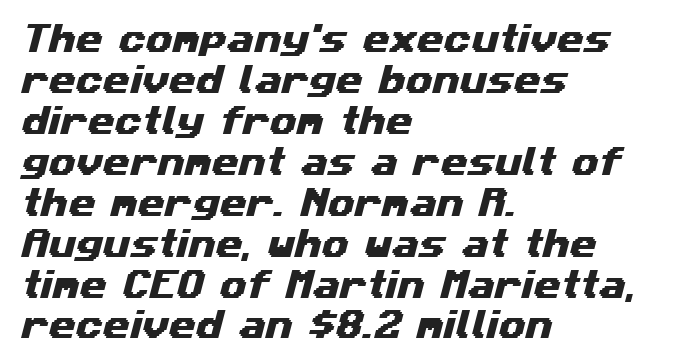
The image shows 31 px wide sans-serif type; set left-aligned, normal line spacing (1.32x), normal letter spacing, not underlined; medium stroke contrast and a medium x-height.
